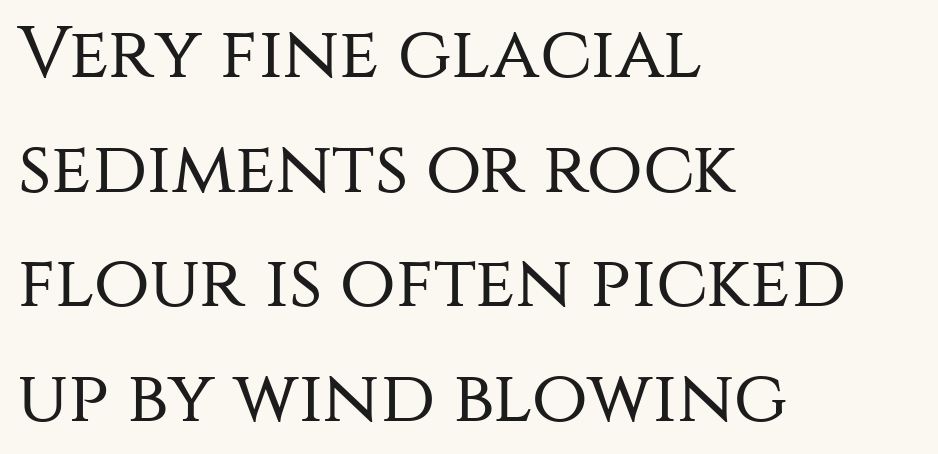
Nope, no serifs anywhere on these letters. Spacing between characters is what you'd get straight out of the box. This is roman type, the default non-slanted kind. Horizontal bands of white between lines are of average thickness. Anything drawn beneath the words? Only blank space. Every row of glyphs begins at an identical x-position on the left.
